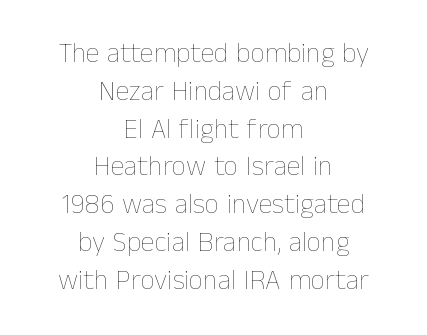
Q: Is the text bold? A: No.
Q: Is the text italic (slanted)? A: No, it is upright.
Q: Is the text underlined? A: No.
Q: How is the paragraph aligned? A: Centered.
Q: Is the spacing between letters normal or unusually wide? A: Normal.
Q: Is the spacing between lines tight, normal or loose? A: Normal.
Q: Width (condensed, normal, or wide)? A: Normal.
Q: Stroke contrast? A: Low.
Q: x-height? A: Medium.
Q: Monospaced? A: No.
